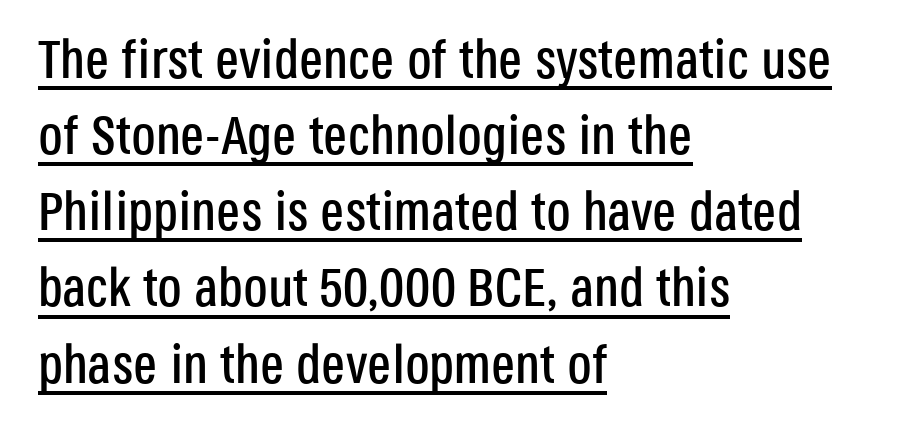
{"serif": "no", "italic": "no", "width": "condensed", "stroke_contrast": "low", "x_height": "large", "monospaced": "no", "underline": "yes", "align": "left", "line_spacing": "normal", "line_spacing_ratio": 1.41, "letter_spacing": "normal", "letter_spacing_em": 0.0, "glyph_px": 54}
